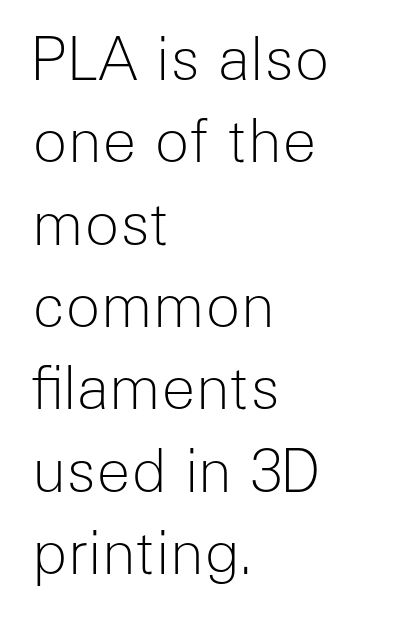
Q: Is the text bold? A: No.
Q: Is the text italic (slanted)? A: No, it is upright.
Q: Is the typeface a serif or a sans-serif typeface? A: Sans-serif.
Q: Is the text underlined? A: No.
Q: How is the paragraph aligned? A: Left-aligned.
Q: Is the spacing between letters normal or unusually wide? A: Normal.
Q: Is the spacing between lines tight, normal or loose? A: Normal.
Q: Width (condensed, normal, or wide)? A: Normal.
Q: Stroke contrast? A: Low.
Q: x-height? A: Medium.
Q: Monospaced? A: No.
